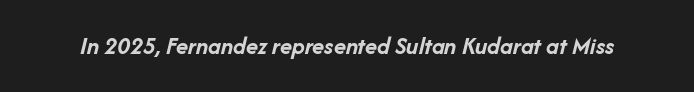
The image shows 25 px bold type, italic (leaning right); set normal letter spacing, not underlined.
